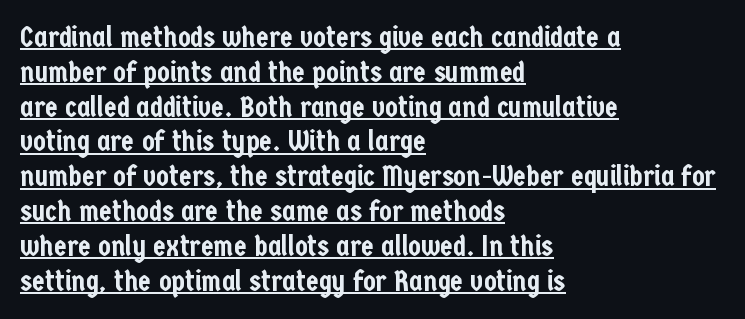
Q: Is the text italic (slanted)? A: No, it is upright.
Q: Is the typeface a serif or a sans-serif typeface? A: Sans-serif.
Q: Is the text underlined? A: Yes.
Q: How is the paragraph aligned? A: Left-aligned.
Q: Is the spacing between letters normal or unusually wide? A: Normal.
Q: Width (condensed, normal, or wide)? A: Condensed.
Q: Stroke contrast? A: Low.
Q: x-height? A: Medium.
Q: Monospaced? A: No.
